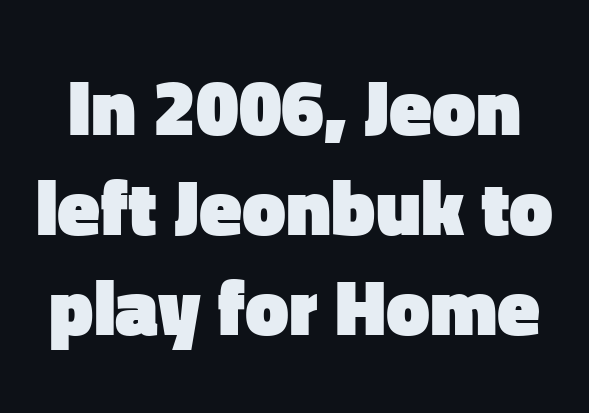
The image shows 78 px heavy sans-serif type, upright; set normal line spacing (1.28x), normal letter spacing, not underlined; low stroke contrast and a medium x-height.
